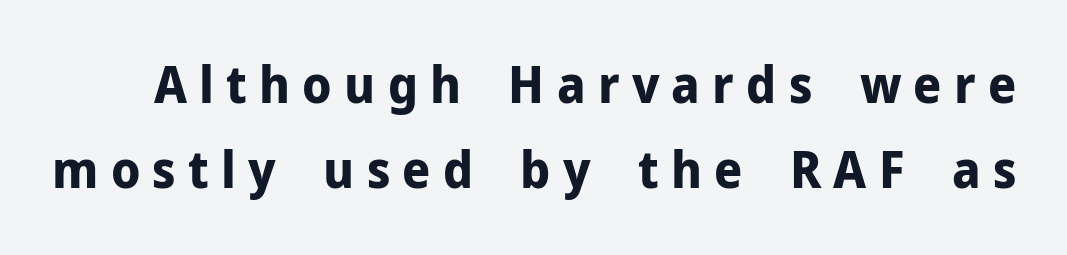
The image shows 51 px bold sans-serif type, upright; set normal line spacing (1.67x), unusually wide letter spacing (+0.24 em), not underlined; low stroke contrast and a medium x-height.
